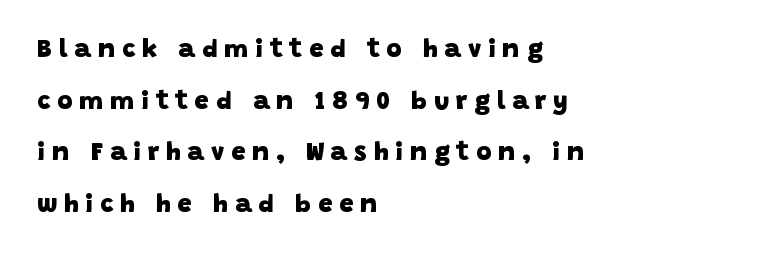
Q: Is the text bold? A: Yes.
Q: Is the text underlined? A: No.
Q: How is the paragraph aligned? A: Left-aligned.
Q: Is the spacing between letters normal or unusually wide? A: Unusually wide.
Q: Is the spacing between lines tight, normal or loose? A: Loose.
